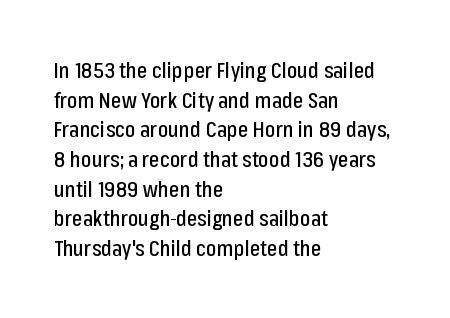
{"italic": "no", "underline": "no", "align": "left", "line_spacing": "normal", "line_spacing_ratio": 1.35, "letter_spacing": "normal", "letter_spacing_em": 0.0, "glyph_px": 22}
